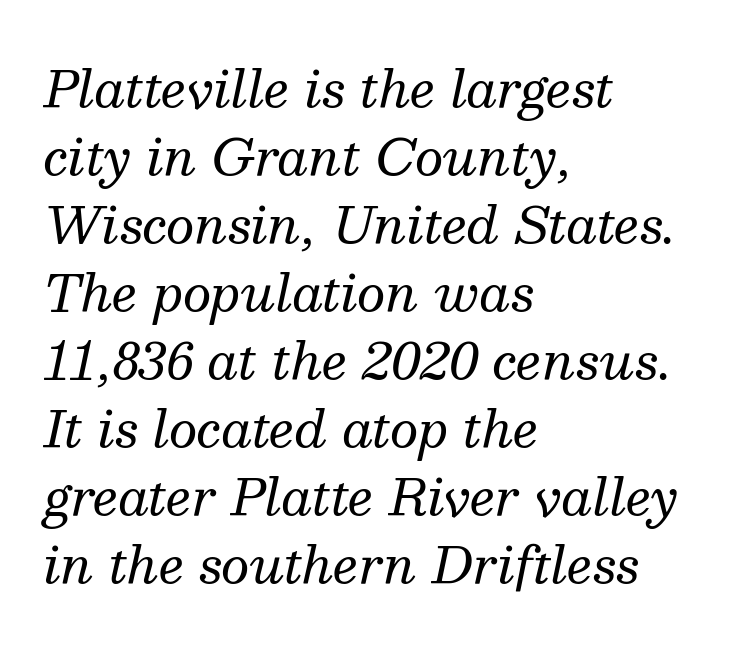
{"serif": "yes", "italic": "yes", "lean": "right", "slant_degrees": 13, "bold": "no", "weight": "regular", "width": "normal", "stroke_contrast": "medium", "x_height": "medium", "monospaced": "no", "underline": "no", "align": "left", "line_spacing": "normal", "line_spacing_ratio": 1.36, "letter_spacing": "normal", "letter_spacing_em": 0.0, "glyph_px": 50}
